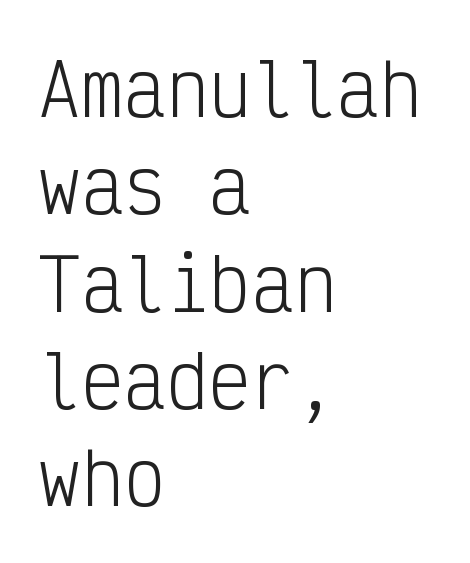
The image shows 71 px light, condensed sans-serif type, upright, monospaced; set left-aligned, normal line spacing (1.37x), normal letter spacing, not underlined; low stroke contrast and a medium x-height.
